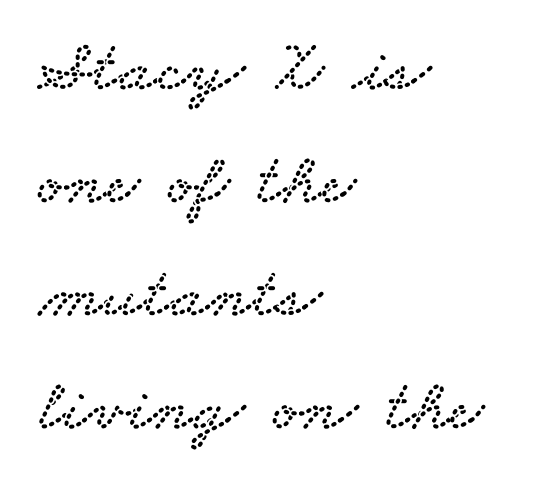
The image shows 73 px wide serif type; set left-aligned, normal line spacing (1.55x), normal letter spacing, not underlined; low stroke contrast and a small x-height.
